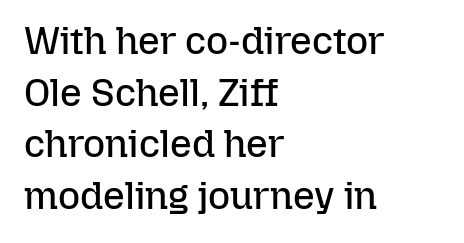
The image shows 38 px regular-weight type, upright; set left-aligned, normal line spacing (1.36x), normal letter spacing, not underlined; low stroke contrast and a medium x-height.
